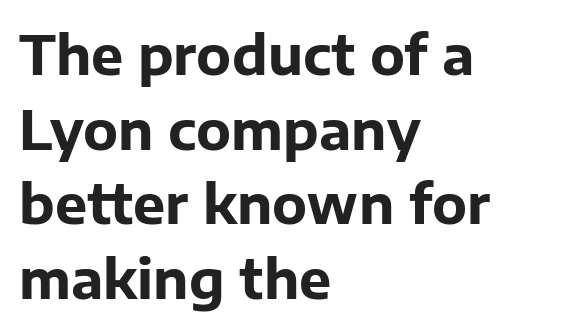
A typesetter would mark this as roman, not italic. The gap between lines stays unmarked. The face used here is proportionally spaced, like ordinary book or web type. On the weight axis this lands at bold, roughly 700. Observe the ordinary spacing: letters are neighbours, not strangers.
